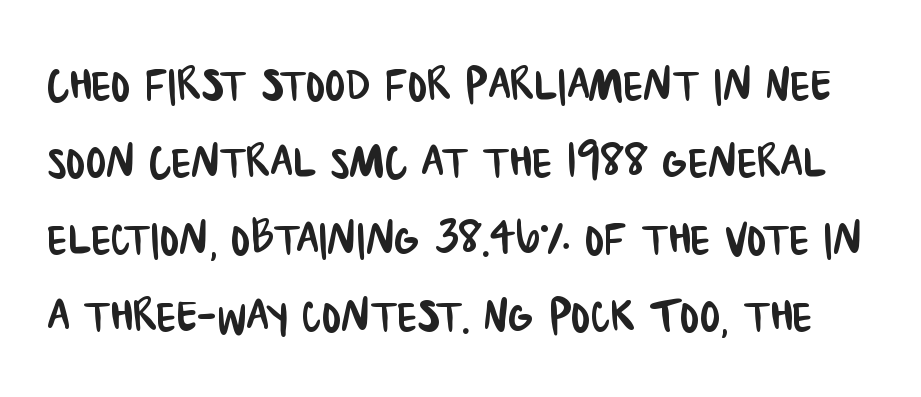
{"serif": "no", "width": "condensed", "stroke_contrast": "low", "x_height": "large", "monospaced": "no", "underline": "no", "line_spacing": "normal", "line_spacing_ratio": 1.33, "letter_spacing": "normal", "letter_spacing_em": 0.0, "glyph_px": 58}
